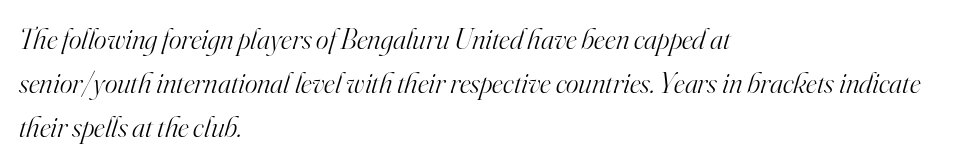
{"serif": "yes", "italic": "yes", "lean": "right", "slant_degrees": 16, "bold": "no", "weight": "light", "width": "normal", "stroke_contrast": "high", "x_height": "small", "monospaced": "no", "underline": "no", "align": "left", "line_spacing": "normal", "line_spacing_ratio": 1.47, "letter_spacing": "normal", "letter_spacing_em": 0.0, "glyph_px": 30}
